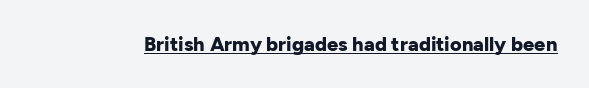
The image shows 20 px bold type, upright; set normal letter spacing, underlined.
